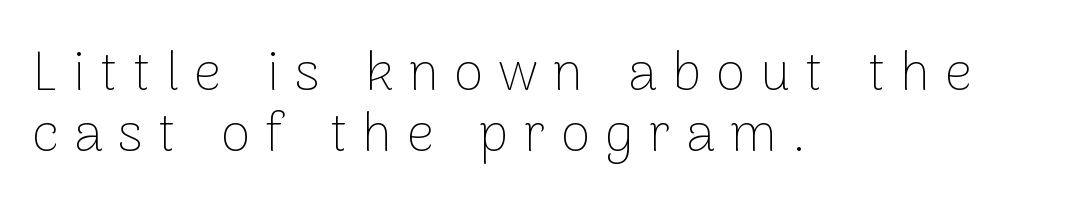
Stem width sits at or under what a default text font uses. Horizontal alignment here is leftward, the default for most running prose. No word sits above an underline. The type sits square on the baseline with zero lean. The space between consecutive lines is stingy.
